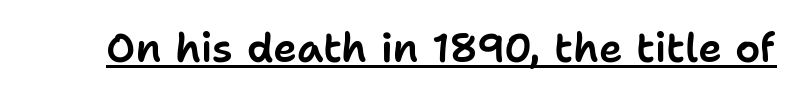
The image shows 40 px sans-serif type, upright; set normal letter spacing, underlined; low stroke contrast and a medium x-height.
